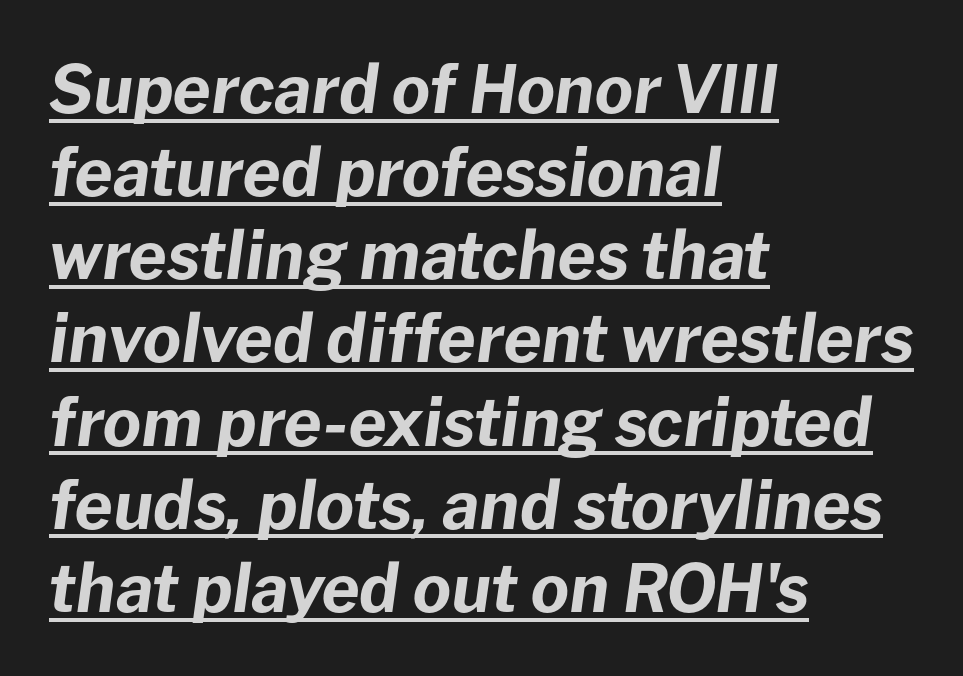
The image shows 66 px bold type, italic (leaning right); set left-aligned, normal line spacing (1.26x), normal letter spacing, underlined; low stroke contrast and a medium x-height.
